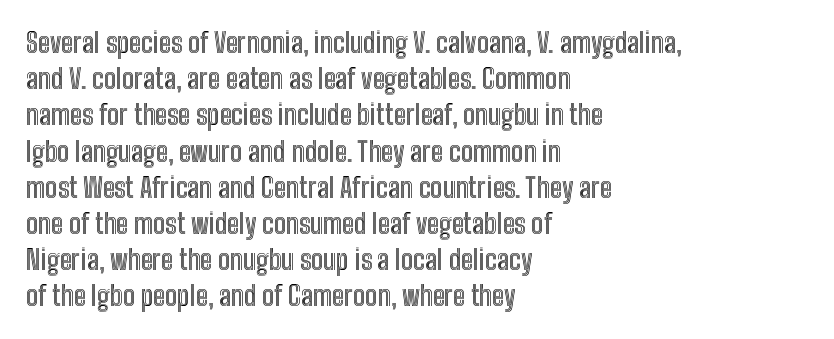
Q: Is the text italic (slanted)? A: No, it is upright.
Q: Is the text underlined? A: No.
Q: How is the paragraph aligned? A: Left-aligned.
Q: Is the spacing between letters normal or unusually wide? A: Normal.
Q: Is the spacing between lines tight, normal or loose? A: Normal.
